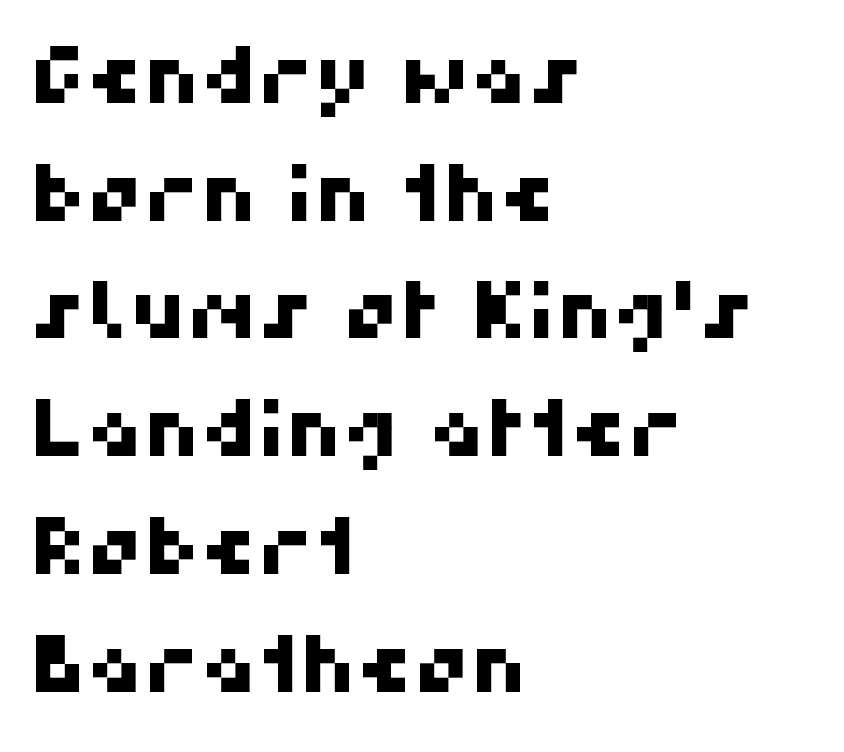
A typesetter would call this leading conventional body-copy spacing. Where is the straight margin? On the left. Is this a sans? Yes — the strokes have no serifs. Here the designer chose a conventional face with non-uniform glyph widths.
